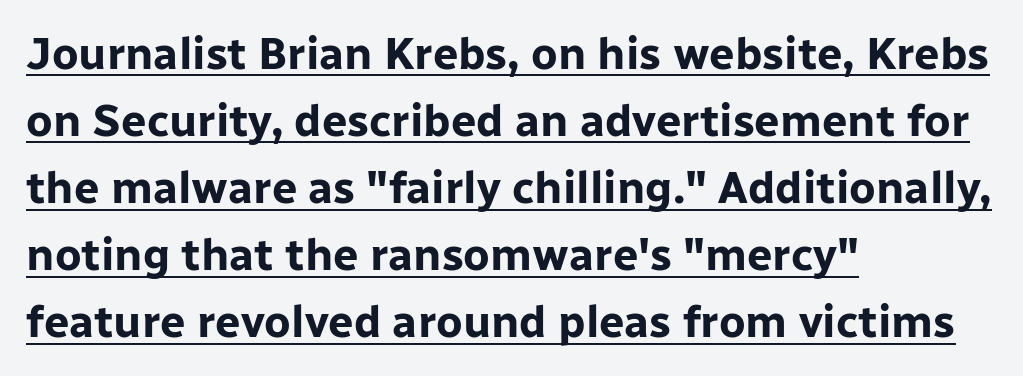
The image shows 45 px bold sans-serif type, upright; set left-aligned, normal line spacing (1.49x), normal letter spacing, underlined; low stroke contrast and a medium x-height.
